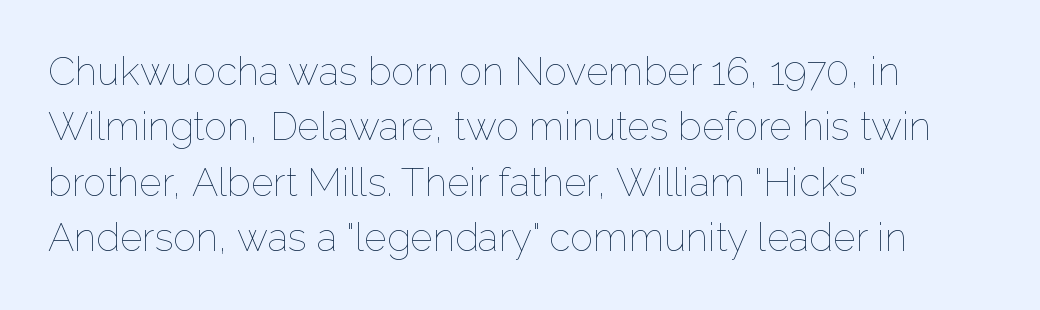
The image shows 39 px thin type, upright; set left-aligned, normal line spacing (1.42x), normal letter spacing, not underlined; low stroke contrast and a medium x-height.
